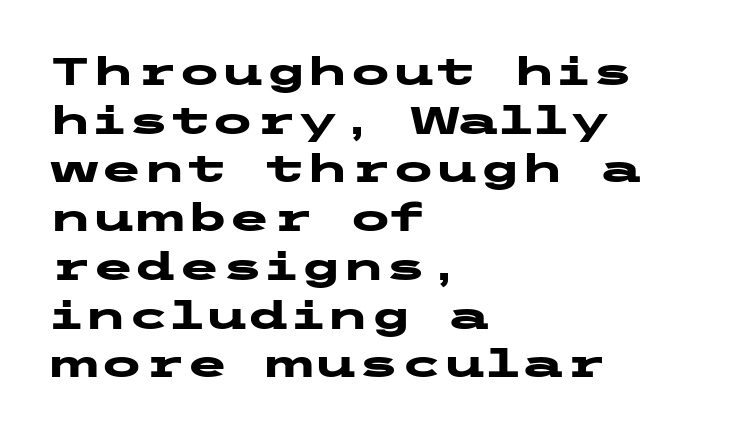
Q: Is the text bold? A: Yes.
Q: Is the text italic (slanted)? A: No, it is upright.
Q: Is the typeface a serif or a sans-serif typeface? A: Sans-serif.
Q: Is the text underlined? A: No.
Q: How is the paragraph aligned? A: Left-aligned.
Q: Is the spacing between letters normal or unusually wide? A: Normal.
Q: Is the spacing between lines tight, normal or loose? A: Normal.
Q: Width (condensed, normal, or wide)? A: Wide.
Q: Stroke contrast? A: Low.
Q: x-height? A: Medium.
